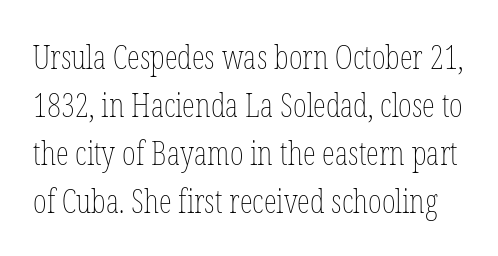
Q: Is the text bold? A: No.
Q: Is the text italic (slanted)? A: No, it is upright.
Q: Is the text underlined? A: No.
Q: Is the spacing between letters normal or unusually wide? A: Normal.
Q: Is the spacing between lines tight, normal or loose? A: Normal.
Q: Width (condensed, normal, or wide)? A: Condensed.
Q: Stroke contrast? A: Low.
Q: x-height? A: Medium.
Q: Monospaced? A: No.
